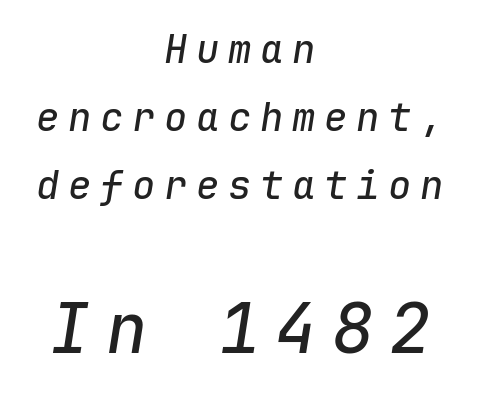
The image shows 69 px text type, italic (leaning right), monospaced; set centered, line spacing 1.74x, unusually wide letter spacing (+0.22 em), not underlined; the second (bottom) block is 1.77x larger; low stroke contrast and a medium x-height.
